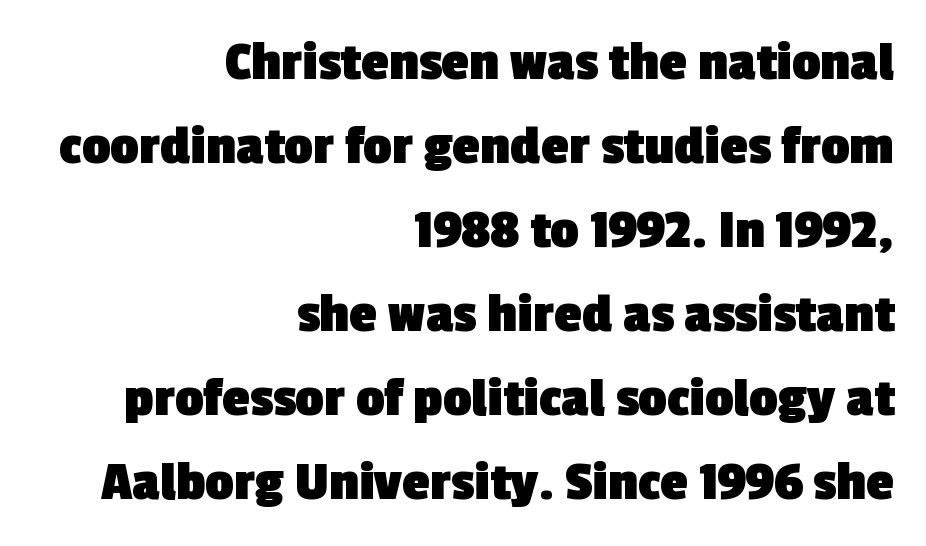
Each letter keeps its own natural width here, so spacing adapts to shape. Honestly, the letter spacing is just normal — you wouldn't notice it. Clear beneath every line of the passage. Pretty heavy lettering here — definitely bold. Short and long lines alike share a common ending point at right.
